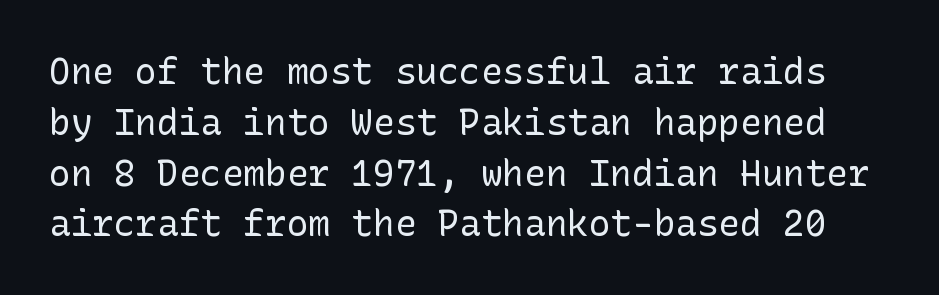
{"serif": "no", "italic": "no", "bold": "no", "weight": "regular", "width": "normal", "stroke_contrast": "low", "x_height": "medium", "underline": "no", "line_spacing": "normal", "line_spacing_ratio": 1.41, "letter_spacing": "normal", "letter_spacing_em": 0.0, "glyph_px": 36}
